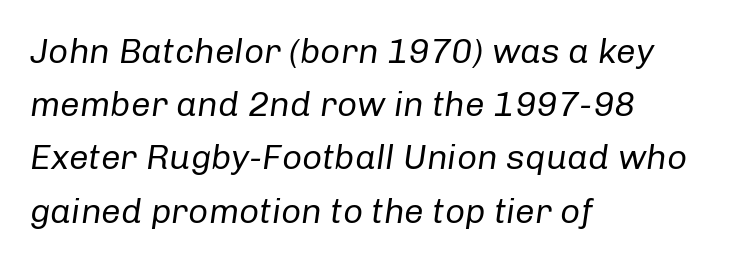
The image shows 35 px regular-weight type, italic (leaning right); set left-aligned, normal line spacing (1.52x), normal letter spacing, not underlined; low stroke contrast and a medium x-height.
